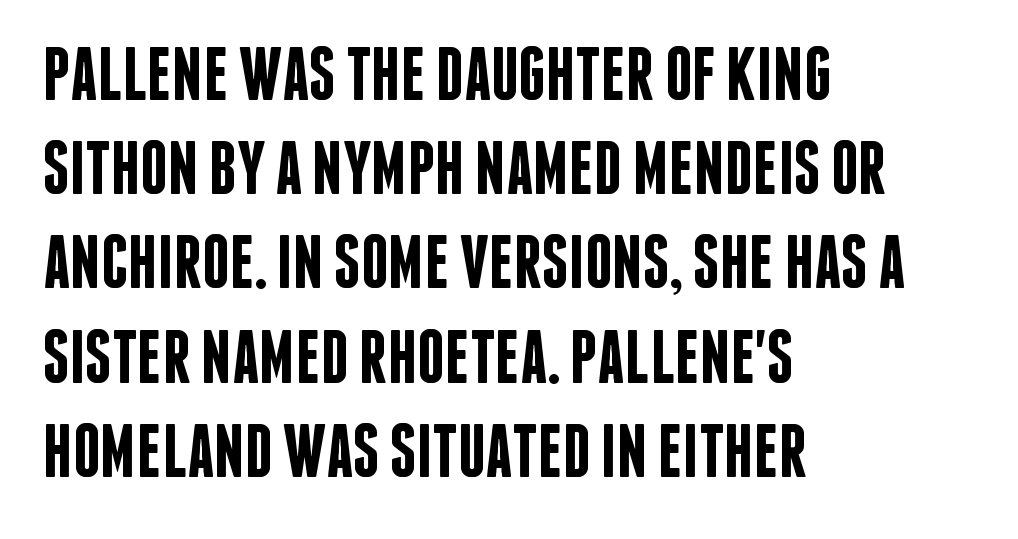
One-word summary of the alignment: left. Regarding serifs, this sample does without them. Characters remain perfectly vertical along every line. Anything drawn beneath the words? Only blank space.
